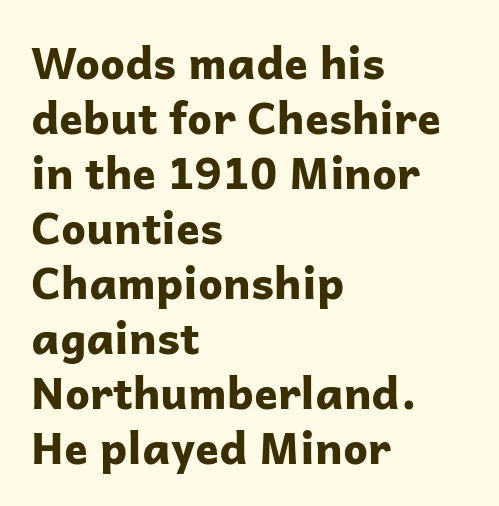
The image shows 44 px bold sans-serif type, upright; set left-aligned, normal line spacing (1.25x), normal letter spacing, not underlined; low stroke contrast and a medium x-height.
